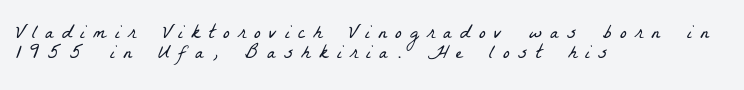
No word sits above an underline. The vertical gap from one line to the next is small. A light-to-regular cut is what we see here. Casual observation: everything's shoved over to the left. This sample uses expanded letter spacing, leaving extra air between glyphs.
